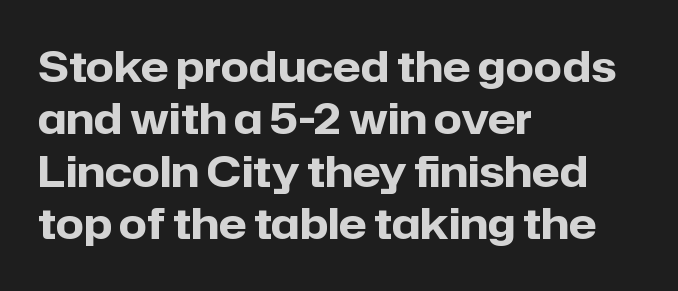
Q: Is the text bold? A: Yes.
Q: Is the text italic (slanted)? A: No, it is upright.
Q: Is the typeface a serif or a sans-serif typeface? A: Sans-serif.
Q: Is the text underlined? A: No.
Q: How is the paragraph aligned? A: Left-aligned.
Q: Is the spacing between letters normal or unusually wide? A: Normal.
Q: Is the spacing between lines tight, normal or loose? A: Normal.
Q: Width (condensed, normal, or wide)? A: Normal.
Q: Stroke contrast? A: Low.
Q: x-height? A: Medium.
Q: Monospaced? A: No.
